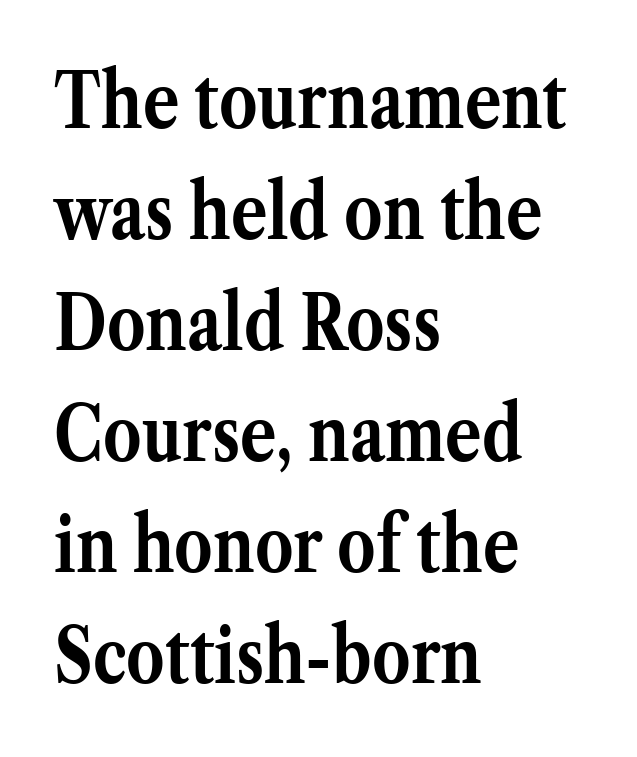
Observe the ordinary spacing: letters are neighbours, not strangers. The face used here is proportionally spaced, like ordinary book or web type. Successive baselines arrive at the customary interval. On the weight axis this lands at bold, roughly 700. Quick note: underline off. Old-style or modern, the face here clearly has serifs.
